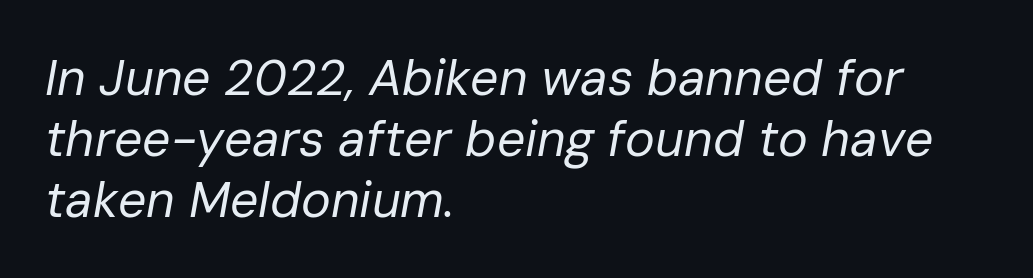
{"italic": "yes", "lean": "right", "slant_degrees": 10, "bold": "no", "weight": "regular", "width": "normal", "stroke_contrast": "low", "x_height": "medium", "monospaced": "no", "underline": "no", "align": "left", "line_spacing_ratio": 1.22, "letter_spacing": "normal", "letter_spacing_em": 0.0, "glyph_px": 50}
